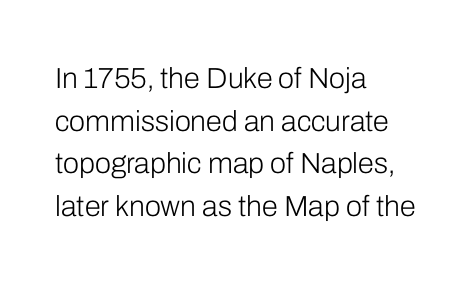
Q: Is the text bold? A: No.
Q: Is the text italic (slanted)? A: No, it is upright.
Q: Is the typeface a serif or a sans-serif typeface? A: Sans-serif.
Q: Is the text underlined? A: No.
Q: How is the paragraph aligned? A: Left-aligned.
Q: Is the spacing between letters normal or unusually wide? A: Normal.
Q: Is the spacing between lines tight, normal or loose? A: Normal.
Q: Width (condensed, normal, or wide)? A: Normal.
Q: Stroke contrast? A: Low.
Q: x-height? A: Medium.
Q: Monospaced? A: No.
